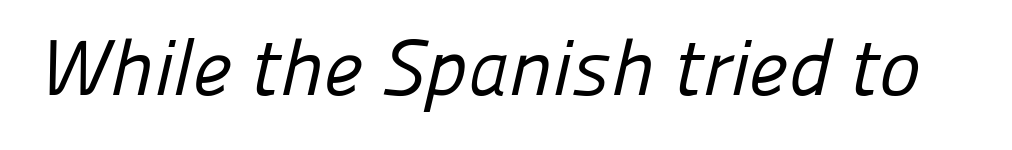
Q: Is the text bold? A: No.
Q: Is the typeface a serif or a sans-serif typeface? A: Sans-serif.
Q: Is the text underlined? A: No.
Q: Is the spacing between letters normal or unusually wide? A: Normal.
Q: Width (condensed, normal, or wide)? A: Normal.
Q: Stroke contrast? A: Low.
Q: x-height? A: Medium.
Q: Monospaced? A: No.
